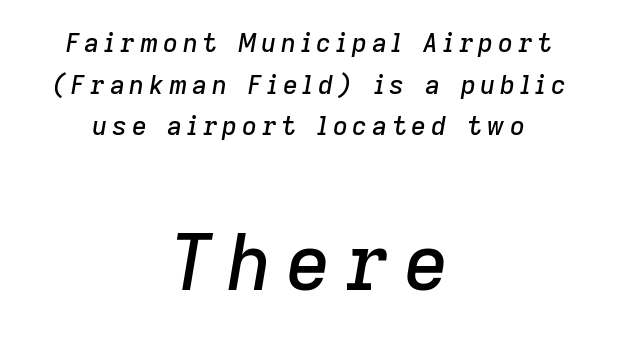
The rendering enlarges the type as you move from the upper chunk to the lower. An italicized treatment has been applied to the whole sample. Do the characters align in a grid? No, the font is proportional. Interline gaps are of average width in this sample. A student would call this center alignment; a typographer would say set centered. The gap between lines stays unmarked.
